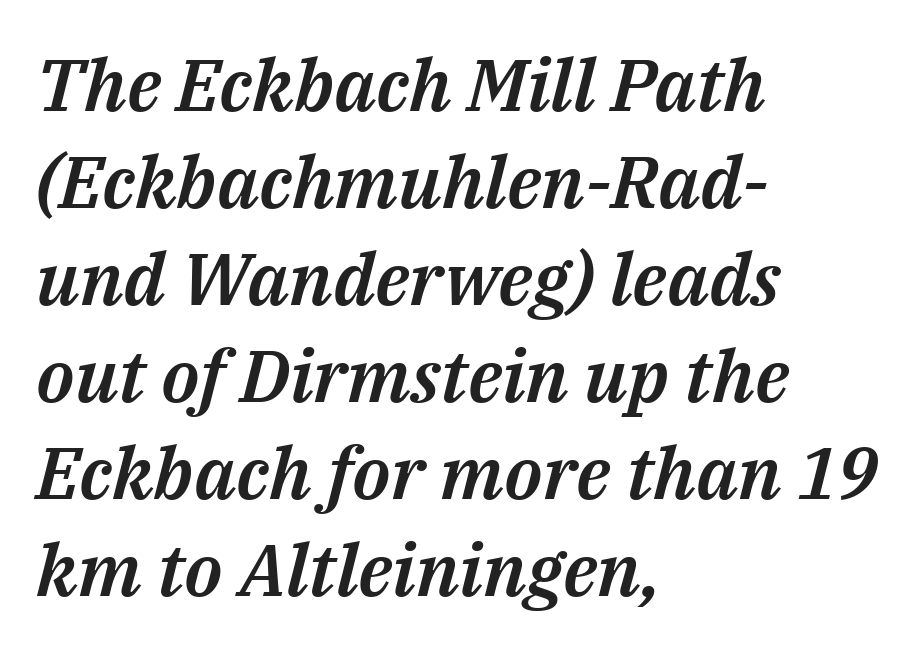
The image shows 73 px text type, italic (leaning right); set left-aligned, normal line spacing (1.33x), normal letter spacing, not underlined; medium stroke contrast and a medium x-height.
